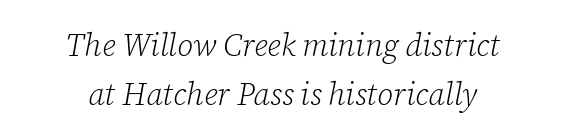
The image shows 31 px light serif type, italic (leaning right); set centered, normal line spacing (1.59x), normal letter spacing, not underlined; low stroke contrast and a medium x-height.
